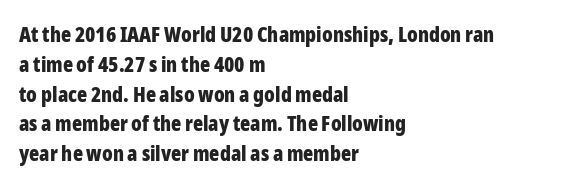
A bare baseline throughout the passage. Heavy-handed strokes throughout: this text is bold. Style check: upright. The setting favours the left margin, as ordinary paragraphs usually do. How are the letters spaced? Ordinarily, with no added tracking.
